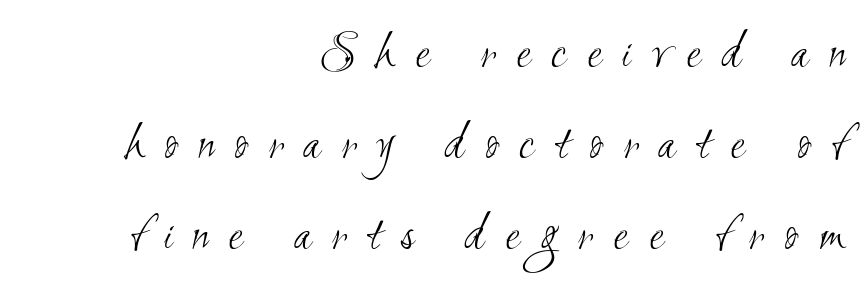
Q: Is the text bold? A: No.
Q: Is the typeface a serif or a sans-serif typeface? A: Sans-serif.
Q: Is the text underlined? A: No.
Q: How is the paragraph aligned? A: Right-aligned.
Q: Is the spacing between letters normal or unusually wide? A: Unusually wide.
Q: Width (condensed, normal, or wide)? A: Condensed.
Q: Stroke contrast? A: Medium.
Q: x-height? A: Small.
Q: Monospaced? A: No.
